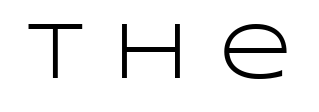
The image shows 80 px light, wide sans-serif type, upright; set unusually wide letter spacing (+0.37 em), not underlined; low stroke contrast and a large x-height.
